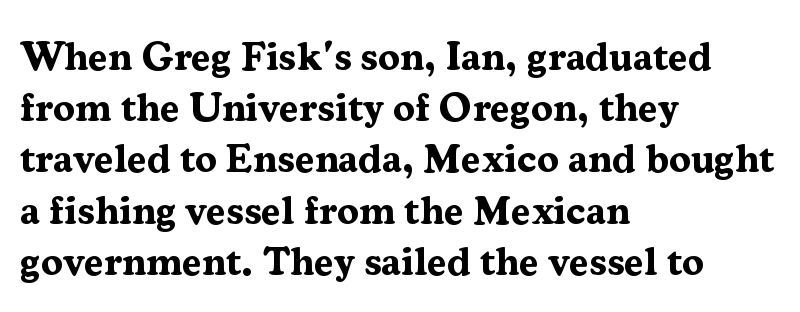
Lines of text with bare space underneath. A typesetter would mark this as roman, not italic. These words are printed bold, with thick strokes throughout. Here the designer chose a conventional face with non-uniform glyph widths. Baseline-to-baseline distance is the conventional proportion of letter height. The typesetter chose a ragged-right arrangement here.
